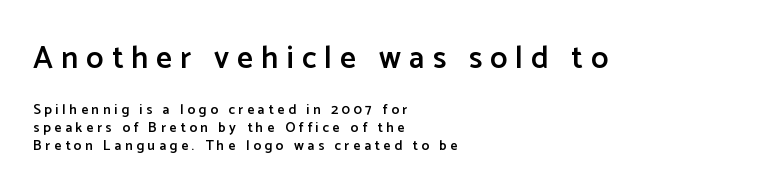
Q: Is the text bold? A: Semi-bold.
Q: Is the text italic (slanted)? A: No, it is upright.
Q: Is the typeface a serif or a sans-serif typeface? A: Sans-serif.
Q: Is the text underlined? A: No.
Q: How is the paragraph aligned? A: Left-aligned.
Q: Is the spacing between letters normal or unusually wide? A: Unusually wide.
Q: Is the spacing between lines tight, normal or loose? A: Normal.
Q: Which block of text is set in a larger size, the first (top) or the second (bottom)? A: The first (top) one.
Q: Width (condensed, normal, or wide)? A: Normal.
Q: Stroke contrast? A: Low.
Q: x-height? A: Medium.
Q: Monospaced? A: No.
